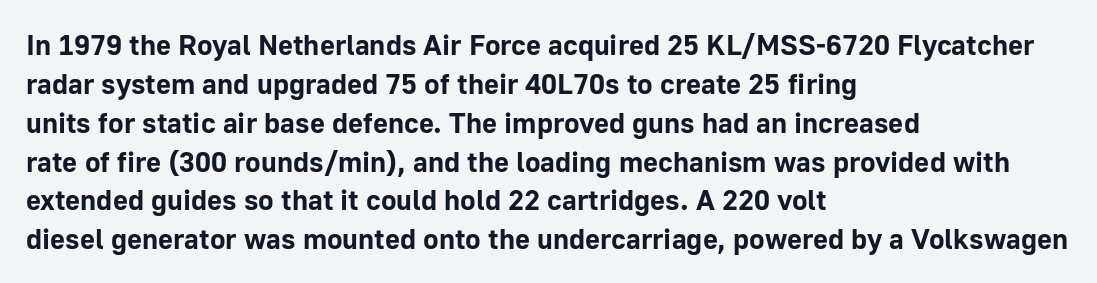
The designer left line spacing at the default. Letters rest on an invisible, unmarked baseline. The compositor pushed each line to the left boundary. The type sits square on the baseline with zero lean. No feet cap the strokes, marking this as sans-serif type.
